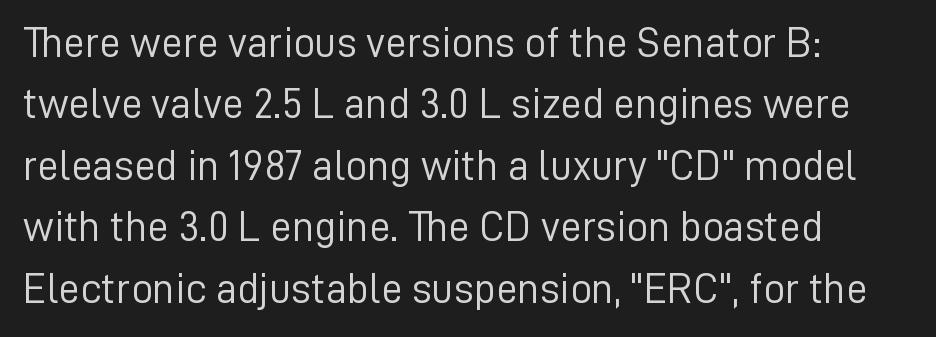
The image shows 43 px light sans-serif type, upright; set left-aligned, normal line spacing (1.43x), normal letter spacing, not underlined; low stroke contrast and a medium x-height.
